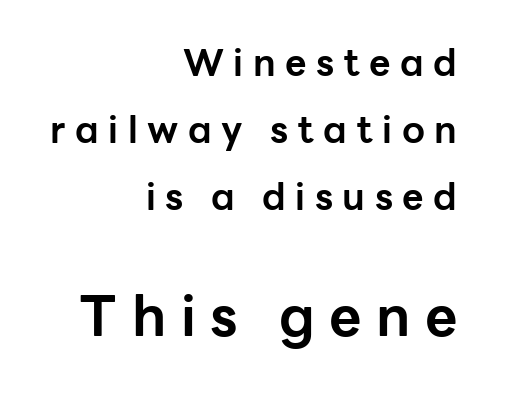
The image shows 56 px bold sans-serif type, upright; set right-aligned, line spacing 1.81x, unusually wide letter spacing (+0.26 em), not underlined; the second (bottom) block is 1.51x larger; low stroke contrast and a medium x-height.
